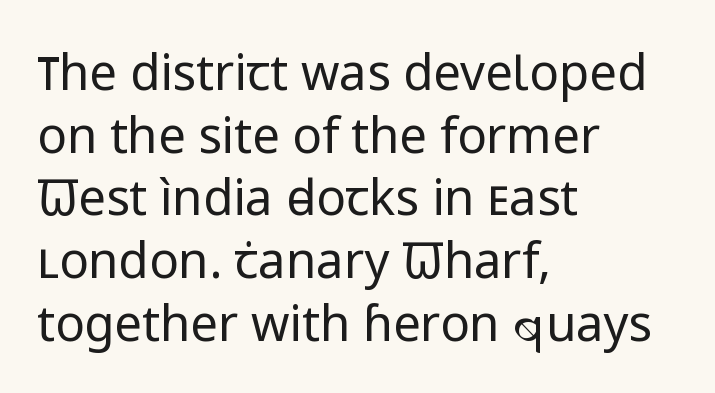
The image shows 49 px regular-weight sans-serif type, upright; set left-aligned, normal line spacing (1.28x), normal letter spacing, not underlined; low stroke contrast and a medium x-height.
